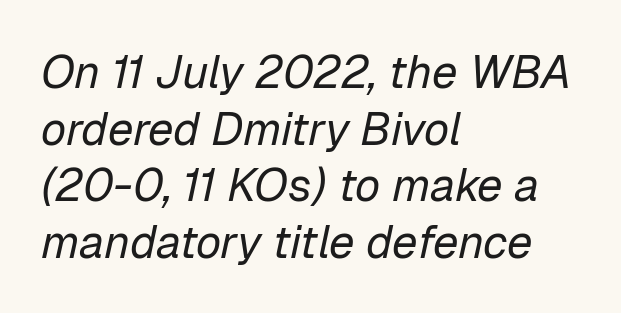
{"italic": "yes", "lean": "right", "slant_degrees": 12, "bold": "no", "weight": "regular", "width": "normal", "stroke_contrast": "low", "x_height": "medium", "monospaced": "no", "underline": "no", "align": "left", "line_spacing_ratio": 1.23, "letter_spacing": "normal", "letter_spacing_em": 0.0, "glyph_px": 46}
